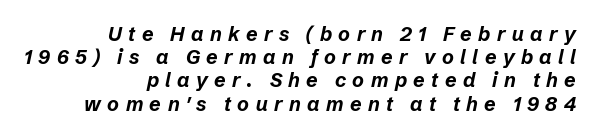
Q: Is the text bold? A: Yes.
Q: Is the text italic (slanted)? A: Yes, it leans right by about 12 degrees.
Q: Is the text underlined? A: No.
Q: How is the paragraph aligned? A: Right-aligned.
Q: Is the spacing between letters normal or unusually wide? A: Unusually wide.
